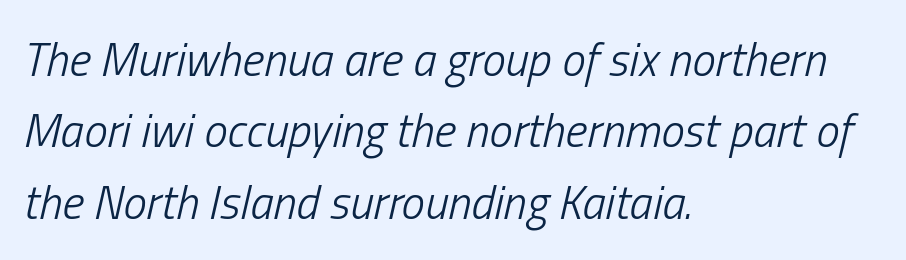
The image shows 47 px light, condensed type, italic (leaning right); set left-aligned, normal line spacing (1.52x), normal letter spacing, not underlined; low stroke contrast and a medium x-height.
